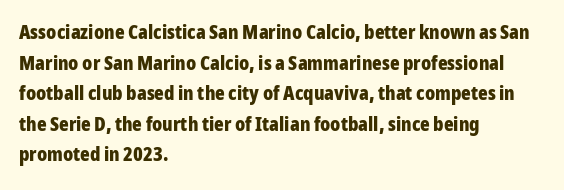
The image shows 20 px bold type, upright; set left-aligned, normal line spacing (1.53x), normal letter spacing, not underlined.
